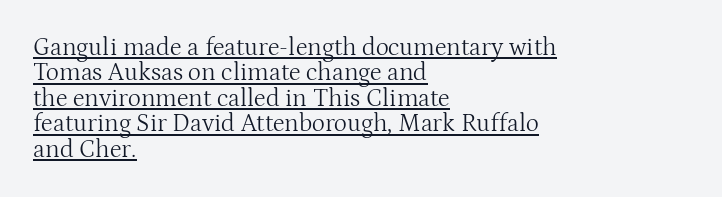
A roman cut, with each character standing at attention. You could call the tracking neutral — neither tight nor loose. The space between consecutive lines is stingy. Summary of weight: not heavy and not bold. Honestly, the underline is the first thing you notice here. Left-aligned paragraph, ragged on the right.
